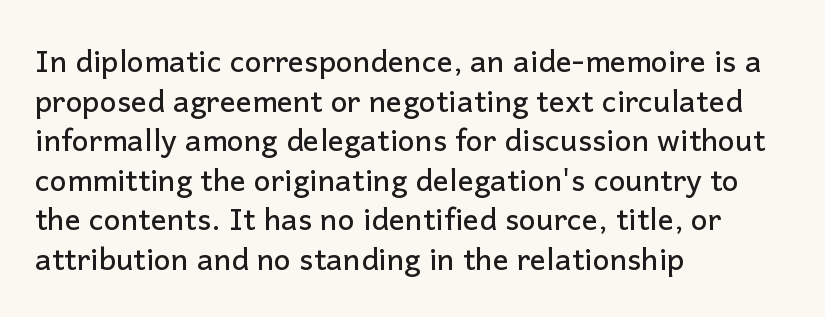
The face used here is proportionally spaced, like ordinary book or web type. A typesetter would mark this as roman, not italic. Grotesque or geometric, the face here clearly has no serifs. Inter-character spacing is left at the font's built-in metrics.
